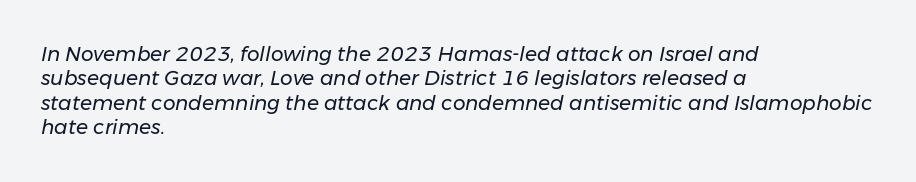
Characters follow at the spacing the type designer built in. Heaviness? Minimal to ordinary, like unemphasized prose. Quick note: underline off. Is the block centered? No — it sits flush against the left margin. There's an unmistakable incline to the writing here.
